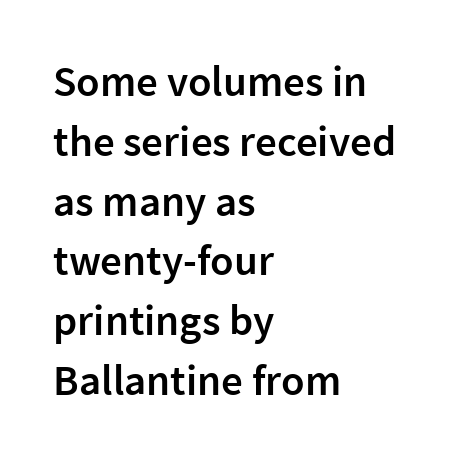
The image shows 43 px semibold sans-serif type, upright; set left-aligned, normal line spacing (1.39x), normal letter spacing, not underlined; low stroke contrast and a medium x-height.
